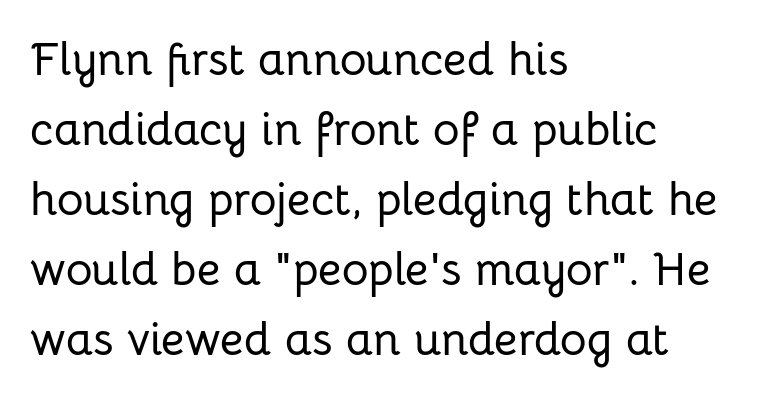
The image shows 46 px sans-serif type, upright; set left-aligned, normal line spacing (1.52x), normal letter spacing, not underlined; low stroke contrast and a medium x-height.
